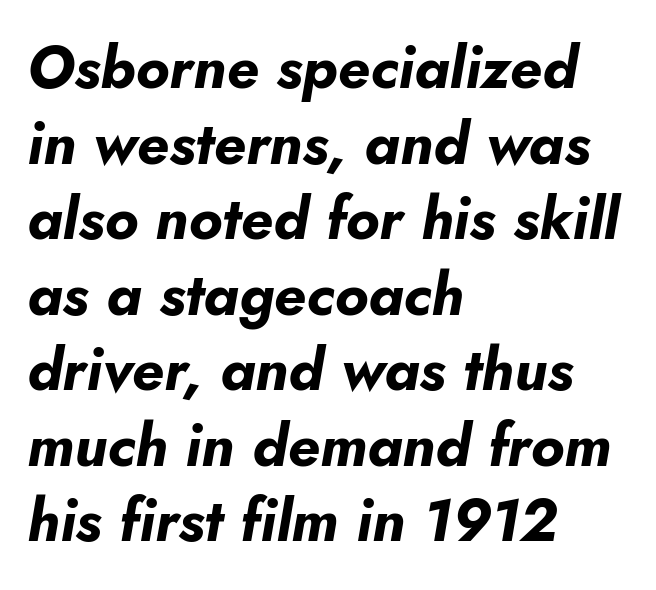
Q: Is the text bold? A: Yes.
Q: Is the text italic (slanted)? A: Yes, it leans right by about 10 degrees.
Q: Is the text underlined? A: No.
Q: How is the paragraph aligned? A: Left-aligned.
Q: Is the spacing between letters normal or unusually wide? A: Normal.
Q: Is the spacing between lines tight, normal or loose? A: Normal.
Q: Width (condensed, normal, or wide)? A: Normal.
Q: Stroke contrast? A: Low.
Q: x-height? A: Small.
Q: Monospaced? A: No.
